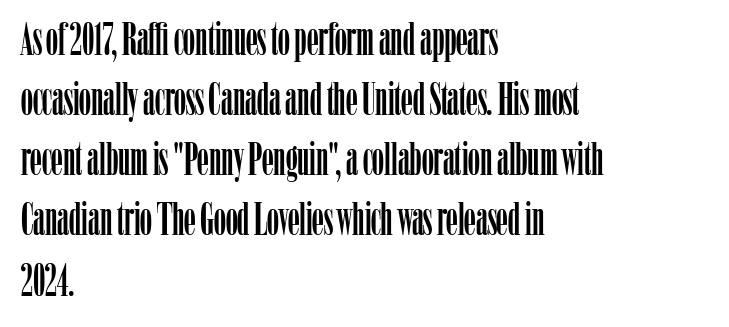
Q: Is the text italic (slanted)? A: No, it is upright.
Q: Is the typeface a serif or a sans-serif typeface? A: Serif.
Q: Is the text underlined? A: No.
Q: How is the paragraph aligned? A: Left-aligned.
Q: Is the spacing between letters normal or unusually wide? A: Normal.
Q: Is the spacing between lines tight, normal or loose? A: Normal.
Q: Width (condensed, normal, or wide)? A: Condensed.
Q: Stroke contrast? A: Low.
Q: x-height? A: Medium.
Q: Monospaced? A: No.
